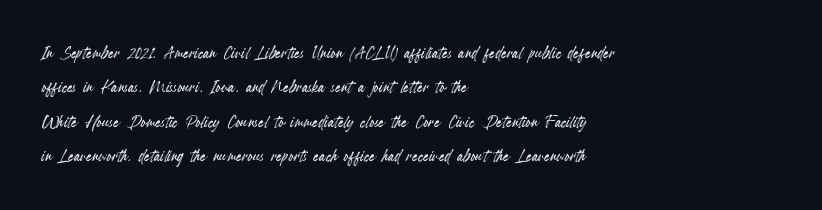
Teacher's note: observe the even left margin — that is flush-left alignment. The passage shown has conventional tracking throughout. The block of text has a typical density, with ordinary space between rows. The area under the type is left untouched.
